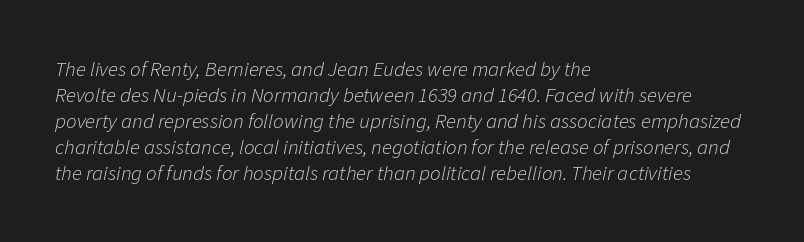
Q: Is the text bold? A: No.
Q: Is the text italic (slanted)? A: Yes, it leans right by about 11 degrees.
Q: Is the text underlined? A: No.
Q: How is the paragraph aligned? A: Left-aligned.
Q: Is the spacing between letters normal or unusually wide? A: Normal.
